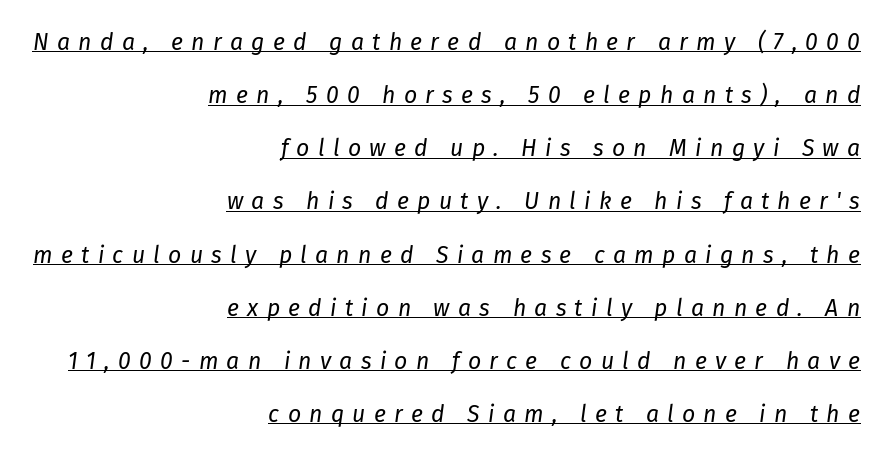
The image shows 23 px text type, italic (leaning right); set right-aligned, loose line spacing (2.31x), unusually wide letter spacing (+0.36 em), underlined.
